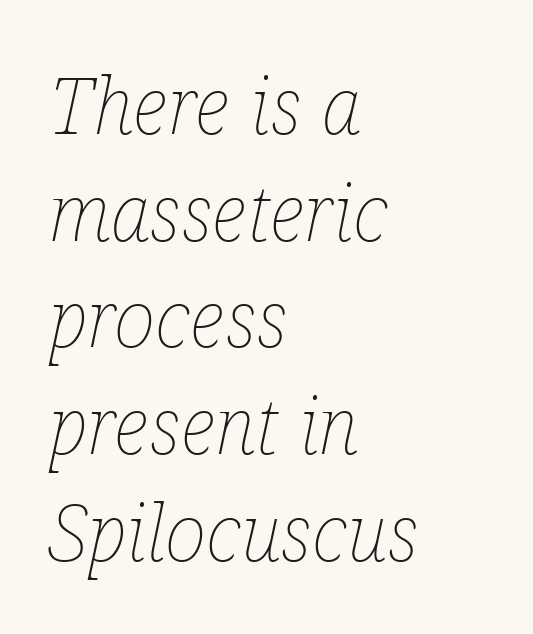
Beneath every word, the page is bare. The rendering keeps characters at their native spacing. Character widths vary here, with narrow letters taking less room than wide ones. Normally led — the rows are evenly, conventionally spaced.
